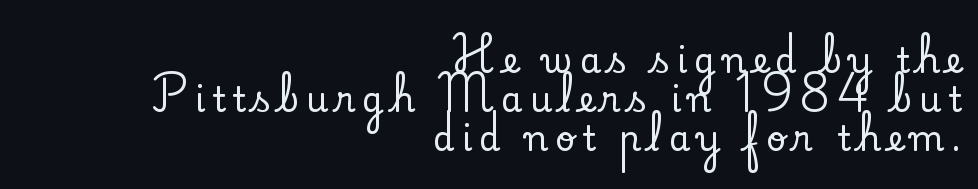
The image shows 35 px serif type, upright; set right-aligned, tight line spacing (1.11x), not underlined; low stroke contrast and a small x-height.
